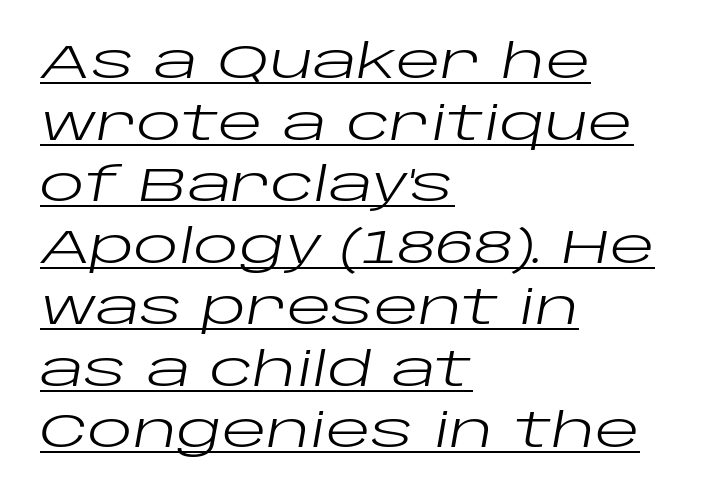
Q: Is the text bold? A: No.
Q: Is the text italic (slanted)? A: Yes, it leans right by about 10 degrees.
Q: Is the text underlined? A: Yes.
Q: How is the paragraph aligned? A: Left-aligned.
Q: Is the spacing between letters normal or unusually wide? A: Normal.
Q: Is the spacing between lines tight, normal or loose? A: Normal.
Q: Width (condensed, normal, or wide)? A: Wide.
Q: Stroke contrast? A: Low.
Q: x-height? A: Large.
Q: Monospaced? A: No.
